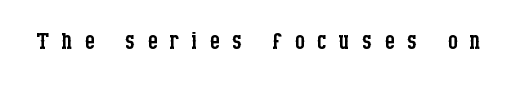
No word sits above an underline. Does extra space separate the letters? Yes, quite a lot of it. Is the type heavy? It reads as light-to-regular instead. The text was rendered using a seriffed face with decorative stroke endings. Each letter keeps its own natural width here, so spacing adapts to shape.
